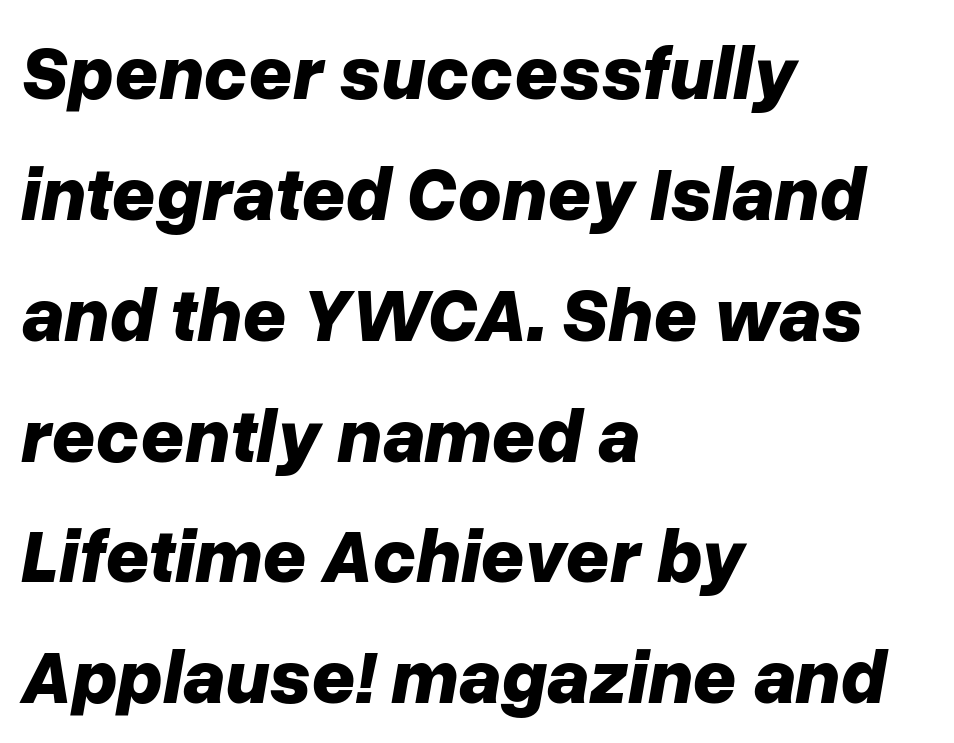
The image shows 76 px bold type, italic (leaning right); set left-aligned, normal line spacing (1.59x), normal letter spacing, not underlined; low stroke contrast and a medium x-height.
